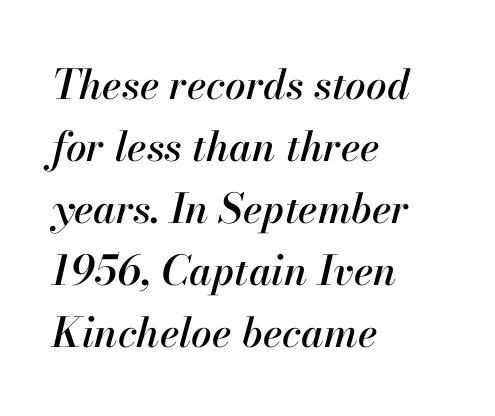
{"italic": "yes", "lean": "right", "slant_degrees": 13, "width": "normal", "stroke_contrast": "high", "x_height": "small", "monospaced": "no", "underline": "no", "align": "left", "line_spacing": "normal", "line_spacing_ratio": 1.51, "letter_spacing": "normal", "letter_spacing_em": 0.0, "glyph_px": 41}
